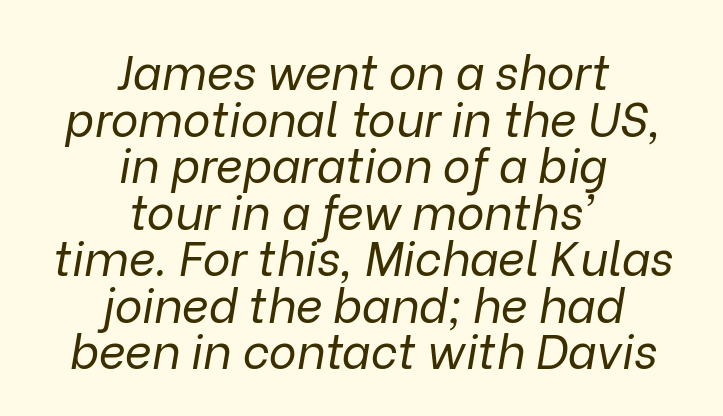
Character widths vary here, with narrow letters taking less room than wide ones. Quick note: interline space is minimal. The passage shown leans; its letterforms are oblique. Observe the ordinary spacing: letters are neighbours, not strangers.
